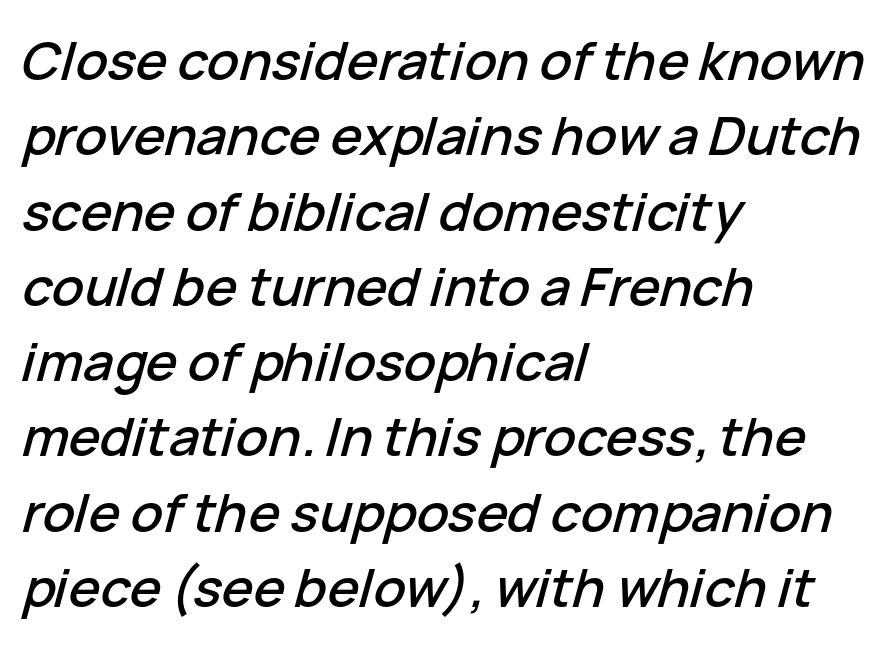
{"italic": "yes", "lean": "right", "slant_degrees": 15, "width": "normal", "stroke_contrast": "low", "x_height": "medium", "monospaced": "no", "underline": "no", "align": "left", "line_spacing": "normal", "line_spacing_ratio": 1.42, "letter_spacing": "normal", "letter_spacing_em": 0.0, "glyph_px": 53}
